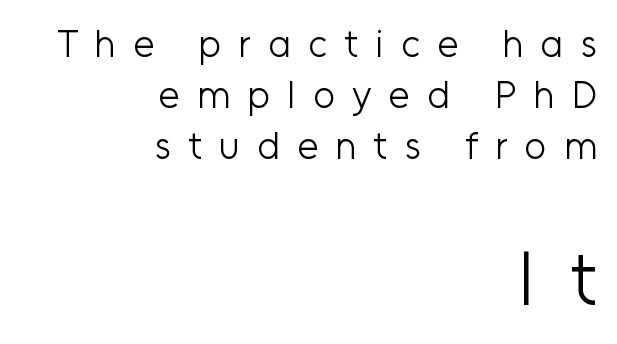
This sample keeps an unexceptional amount of space between lines. Each word looks stretched out because of the extra space between its letters. Proportional: the letters do not fall into vertical columns. Which chunk is bigger? The second one — the bottom block dwarfs the top. Nothing sits at the stroke ends, so this counts as sans-serif. Unmarked baselines from the first word to the last.
